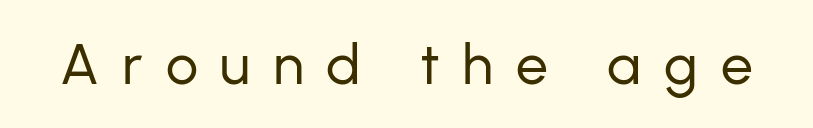
The image shows 57 px regular-weight sans-serif type, upright; set unusually wide letter spacing (+0.4 em), not underlined; low stroke contrast and a medium x-height.
